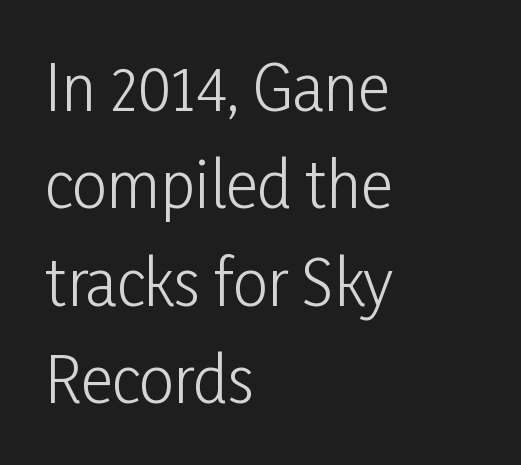
Does the lettering tilt? It doesn't — this is upright. Leading: standard. Each letter keeps its own natural width here, so spacing adapts to shape. No letter is thick-stroked: the sample isn't bold. Typographically, this falls in the sans-serif category. Anything drawn beneath the words? Only blank space.
